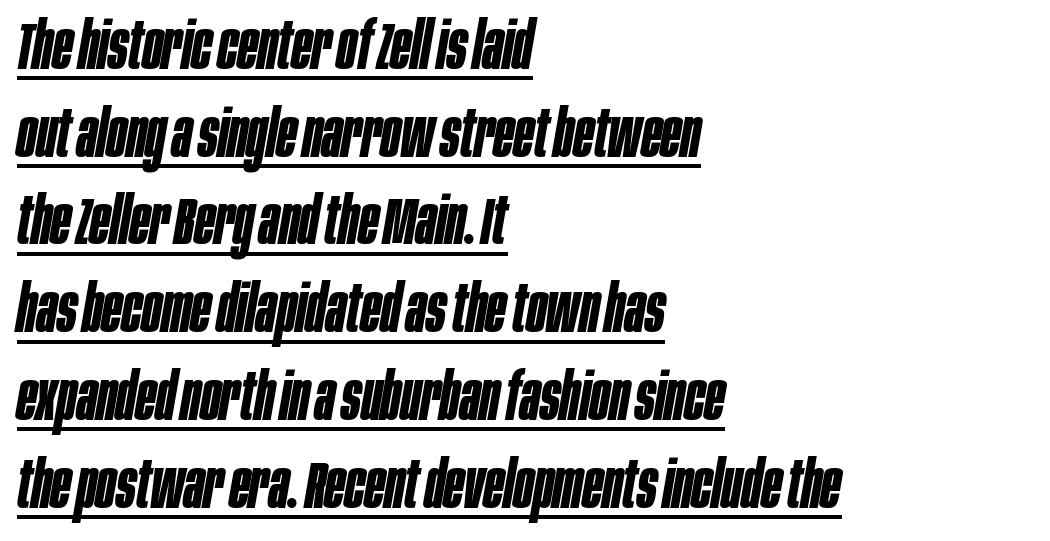
Interline gaps are of average width in this sample. Think of a printed novel: that variable character pitch is what you see here. The glyphs look as if they've been sheared to an angle. Chunky letters — that's bold for sure.
